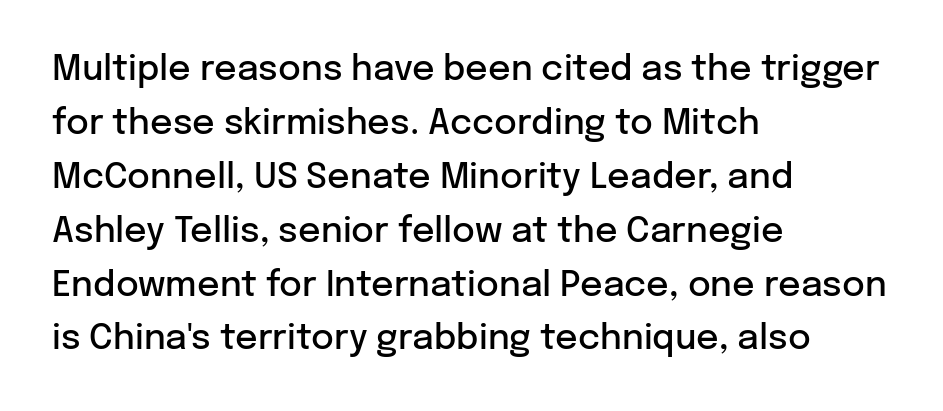
Q: Is the text bold? A: Semi-bold.
Q: Is the text italic (slanted)? A: No, it is upright.
Q: Is the typeface a serif or a sans-serif typeface? A: Sans-serif.
Q: Is the text underlined? A: No.
Q: How is the paragraph aligned? A: Left-aligned.
Q: Is the spacing between letters normal or unusually wide? A: Normal.
Q: Is the spacing between lines tight, normal or loose? A: Normal.
Q: Width (condensed, normal, or wide)? A: Normal.
Q: Stroke contrast? A: Low.
Q: x-height? A: Medium.
Q: Monospaced? A: No.
